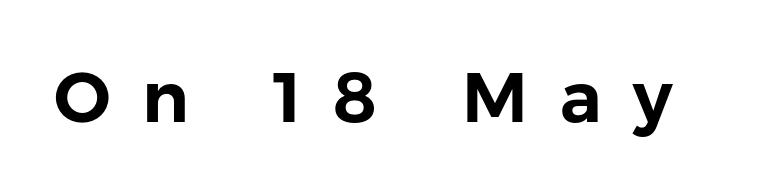
The image shows 70 px sans-serif type, upright; set unusually wide letter spacing (+0.45 em), not underlined; low stroke contrast and a medium x-height.
